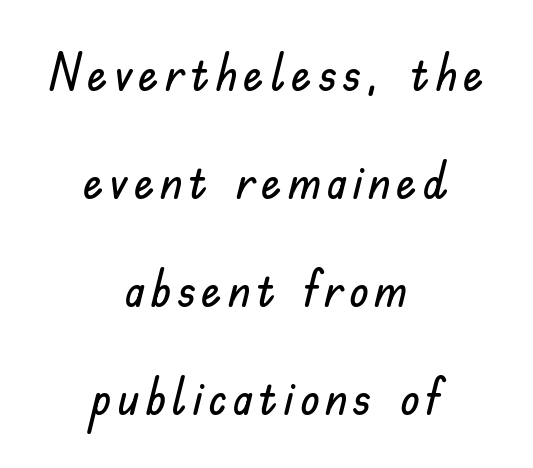
A typesetter would label this face a sans. Widely set lines give the paragraph a tall, airy silhouette. A typesetter would call this proportional, since set widths differ per character. The zone under the glyphs is completely vacant.
